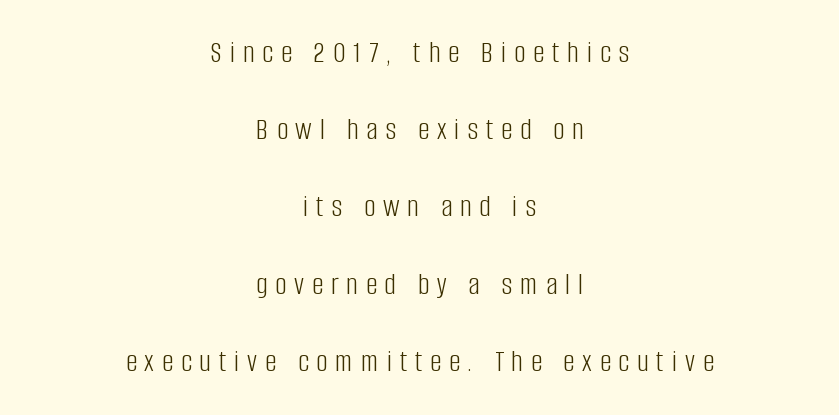
Q: Is the text bold? A: No.
Q: Is the text italic (slanted)? A: No, it is upright.
Q: Is the typeface a serif or a sans-serif typeface? A: Sans-serif.
Q: Is the text underlined? A: No.
Q: How is the paragraph aligned? A: Centered.
Q: Is the spacing between letters normal or unusually wide? A: Unusually wide.
Q: Is the spacing between lines tight, normal or loose? A: Loose.
Q: Width (condensed, normal, or wide)? A: Condensed.
Q: Stroke contrast? A: Low.
Q: x-height? A: Large.
Q: Monospaced? A: No.
